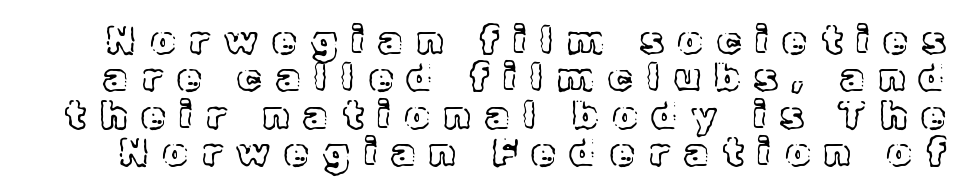
The image shows 39 px text type, upright; set tight line spacing (0.96x), unusually wide letter spacing (+0.37 em), not underlined; a medium x-height.
